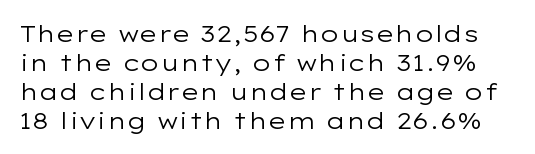
Q: Is the text bold? A: No.
Q: Is the text italic (slanted)? A: No, it is upright.
Q: Is the text underlined? A: No.
Q: Is the spacing between letters normal or unusually wide? A: Normal.
Q: Is the spacing between lines tight, normal or loose? A: Normal.
